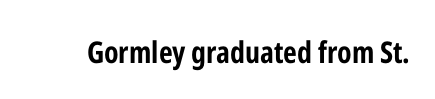
Q: Is the text bold? A: Yes.
Q: Is the text italic (slanted)? A: No, it is upright.
Q: Is the typeface a serif or a sans-serif typeface? A: Sans-serif.
Q: Is the text underlined? A: No.
Q: Is the spacing between letters normal or unusually wide? A: Normal.
Q: Width (condensed, normal, or wide)? A: Condensed.
Q: Stroke contrast? A: Low.
Q: x-height? A: Medium.
Q: Monospaced? A: No.
